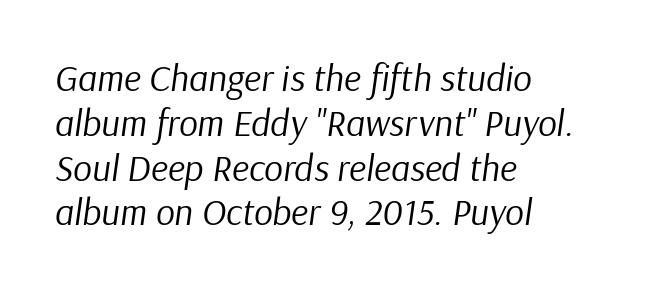
The whole block is typeset with a tilt. The typeface has the unassuming heft of standard copy or less. If you drew a ruler down the left edge, every line would touch it. Character widths vary here, with narrow letters taking less room than wide ones. A typesetter would call this zero additional tracking.
